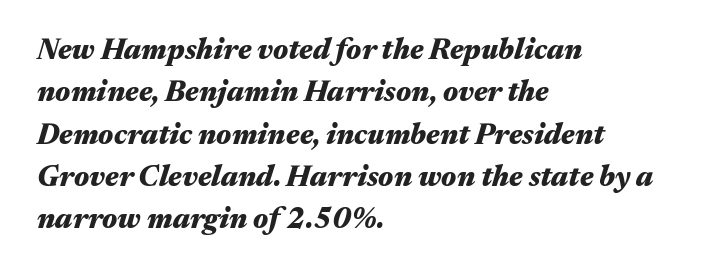
The image shows 29 px heavy, wide type, italic (leaning right); set left-aligned, normal line spacing (1.46x), normal letter spacing, not underlined; medium stroke contrast and a medium x-height.
